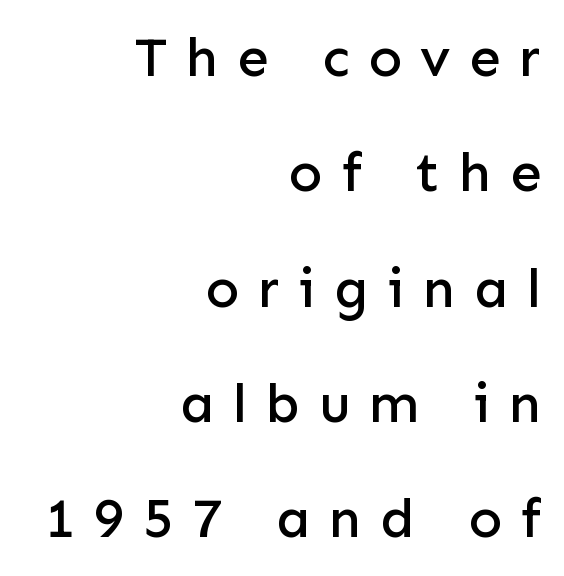
Q: Is the text italic (slanted)? A: No, it is upright.
Q: Is the typeface a serif or a sans-serif typeface? A: Sans-serif.
Q: Is the text underlined? A: No.
Q: How is the paragraph aligned? A: Right-aligned.
Q: Is the spacing between letters normal or unusually wide? A: Unusually wide.
Q: Is the spacing between lines tight, normal or loose? A: Loose.
Q: Width (condensed, normal, or wide)? A: Normal.
Q: Stroke contrast? A: Low.
Q: x-height? A: Medium.
Q: Monospaced? A: No.
